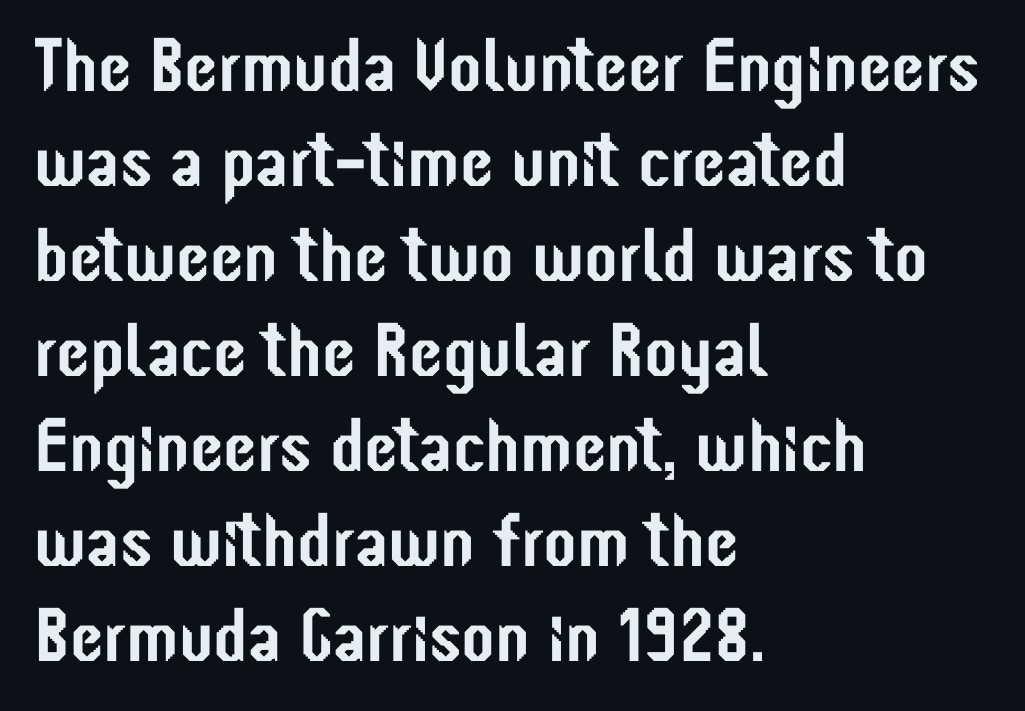
{"serif": "no", "italic": "no", "width": "condensed", "stroke_contrast": "low", "x_height": "medium", "monospaced": "no", "underline": "no", "align": "left", "line_spacing": "normal", "line_spacing_ratio": 1.25, "letter_spacing": "normal", "letter_spacing_em": 0.0, "glyph_px": 76}
